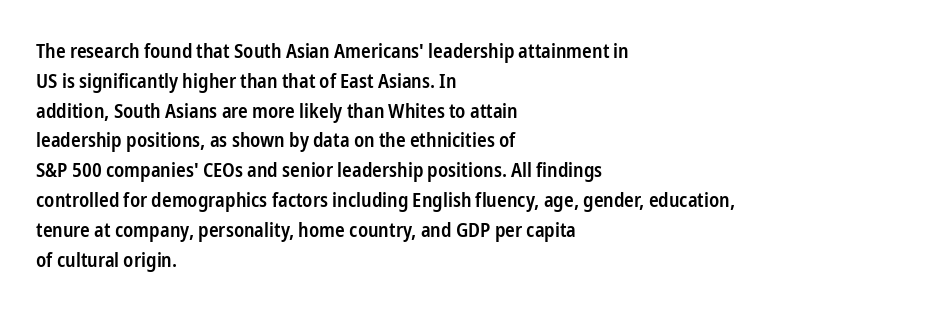
If you measured baseline to baseline, you'd find a middling distance. Summary of weight: moderately heavy, a semibold. Tracking value appears to be zero — textbook default spacing. Underline: absent. Style check: upright.
